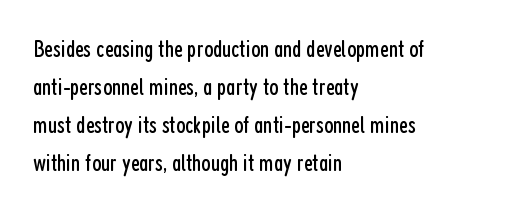
The image shows 24 px text type, upright; set left-aligned, normal line spacing (1.59x), normal letter spacing, not underlined.
